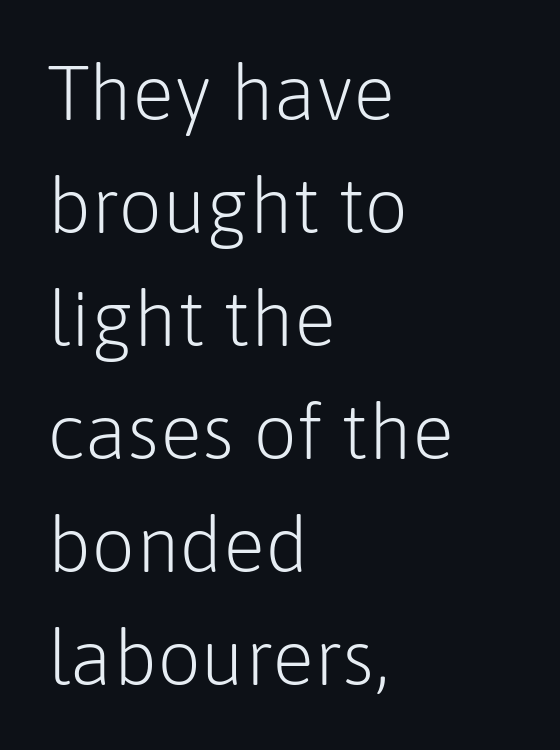
Q: Is the text bold? A: No.
Q: Is the text italic (slanted)? A: No, it is upright.
Q: Is the typeface a serif or a sans-serif typeface? A: Sans-serif.
Q: Is the text underlined? A: No.
Q: How is the paragraph aligned? A: Left-aligned.
Q: Is the spacing between letters normal or unusually wide? A: Normal.
Q: Is the spacing between lines tight, normal or loose? A: Normal.
Q: Width (condensed, normal, or wide)? A: Normal.
Q: Stroke contrast? A: Low.
Q: x-height? A: Medium.
Q: Monospaced? A: No.
